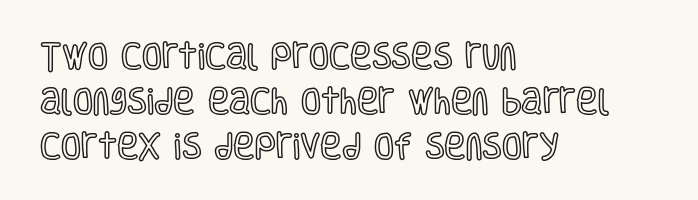
{"italic": "no", "width": "condensed", "x_height": "large", "monospaced": "no", "underline": "no", "align": "left", "line_spacing": "normal", "line_spacing_ratio": 1.55, "letter_spacing": "normal", "letter_spacing_em": 0.0, "glyph_px": 29}
